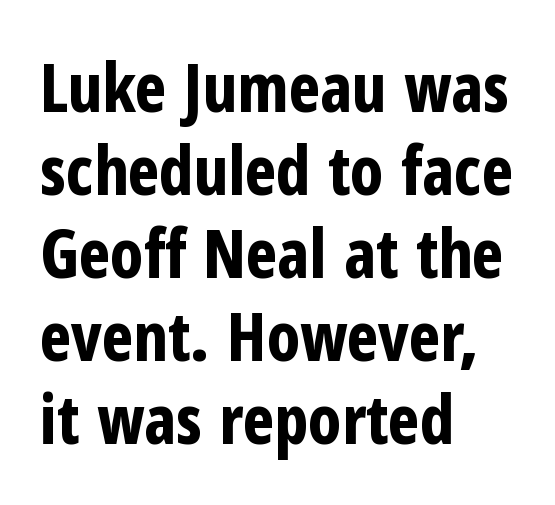
{"serif": "no", "italic": "no", "bold": "yes", "weight": "bold", "width": "condensed", "stroke_contrast": "low", "x_height": "medium", "monospaced": "no", "underline": "no", "align": "left", "line_spacing_ratio": 1.24, "letter_spacing": "normal", "letter_spacing_em": 0.0, "glyph_px": 67}
